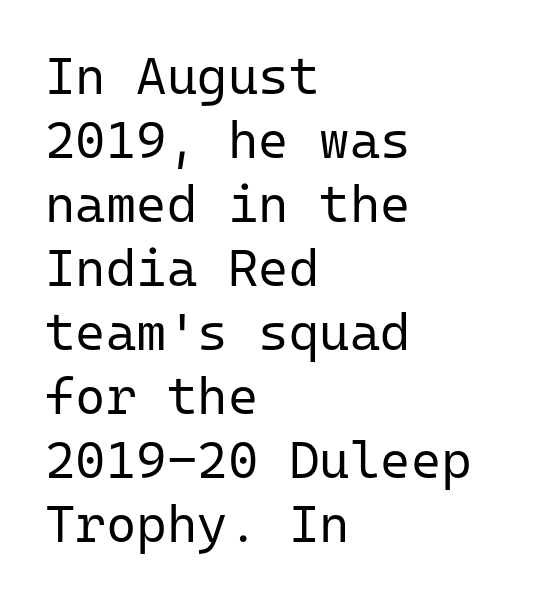
{"serif": "no", "italic": "no", "bold": "no", "weight": "regular", "width": "normal", "stroke_contrast": "low", "x_height": "medium", "monospaced": "yes", "underline": "no", "align": "left", "line_spacing_ratio": 1.23, "letter_spacing": "normal", "letter_spacing_em": 0.0, "glyph_px": 52}
